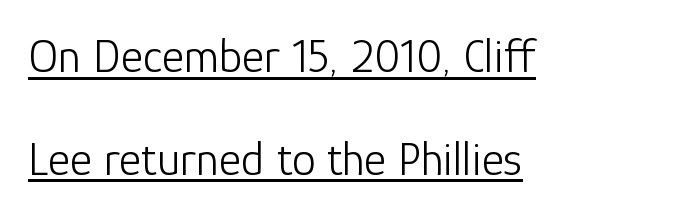
Q: Is the text bold? A: No.
Q: Is the text italic (slanted)? A: No, it is upright.
Q: Is the typeface a serif or a sans-serif typeface? A: Sans-serif.
Q: Is the text underlined? A: Yes.
Q: How is the paragraph aligned? A: Left-aligned.
Q: Is the spacing between letters normal or unusually wide? A: Normal.
Q: Is the spacing between lines tight, normal or loose? A: Loose.
Q: Width (condensed, normal, or wide)? A: Normal.
Q: Stroke contrast? A: Low.
Q: x-height? A: Medium.
Q: Monospaced? A: No.
